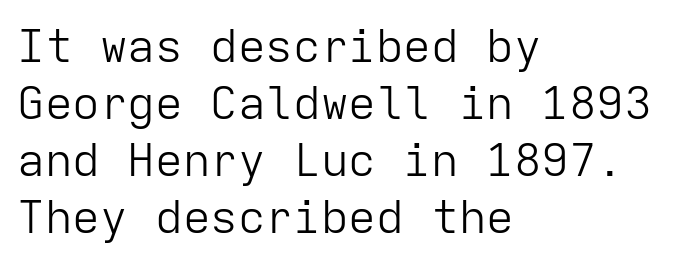
The image shows 46 px light sans-serif type, upright, monospaced; set left-aligned, line spacing 1.24x, normal letter spacing, not underlined; low stroke contrast and a medium x-height.
